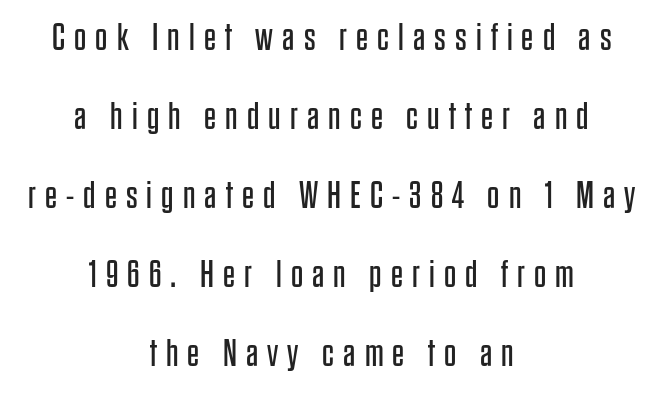
Q: Is the text bold? A: No.
Q: Is the text italic (slanted)? A: No, it is upright.
Q: Is the typeface a serif or a sans-serif typeface? A: Sans-serif.
Q: Is the text underlined? A: No.
Q: How is the paragraph aligned? A: Centered.
Q: Is the spacing between letters normal or unusually wide? A: Unusually wide.
Q: Is the spacing between lines tight, normal or loose? A: Loose.
Q: Width (condensed, normal, or wide)? A: Condensed.
Q: Stroke contrast? A: Low.
Q: x-height? A: Large.
Q: Monospaced? A: No.
